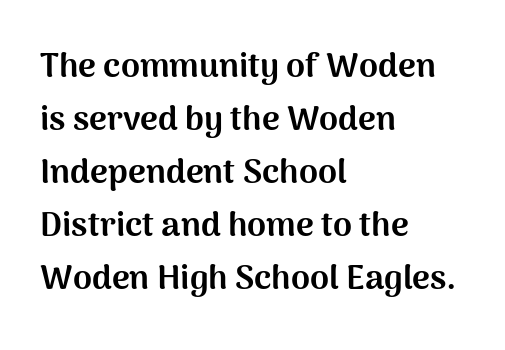
Q: Is the text bold? A: Yes.
Q: Is the text italic (slanted)? A: No, it is upright.
Q: Is the typeface a serif or a sans-serif typeface? A: Sans-serif.
Q: Is the text underlined? A: No.
Q: How is the paragraph aligned? A: Left-aligned.
Q: Is the spacing between letters normal or unusually wide? A: Normal.
Q: Is the spacing between lines tight, normal or loose? A: Normal.
Q: Width (condensed, normal, or wide)? A: Normal.
Q: Stroke contrast? A: Medium.
Q: x-height? A: Medium.
Q: Monospaced? A: No.
